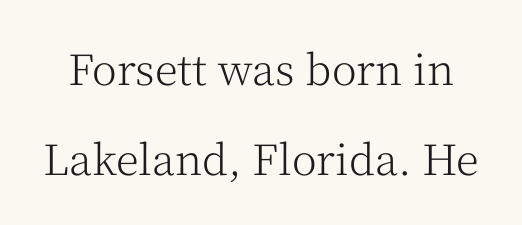
The image shows 42 px light serif type, upright; set loose line spacing (2.15x), normal letter spacing, not underlined; medium stroke contrast and a medium x-height.
